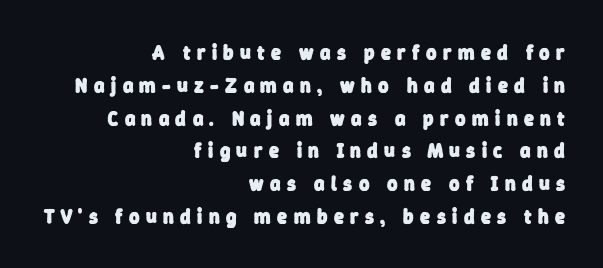
The image shows 20 px bold type; set right-aligned, normal line spacing (1.64x), unusually wide letter spacing (+0.32 em), not underlined.
